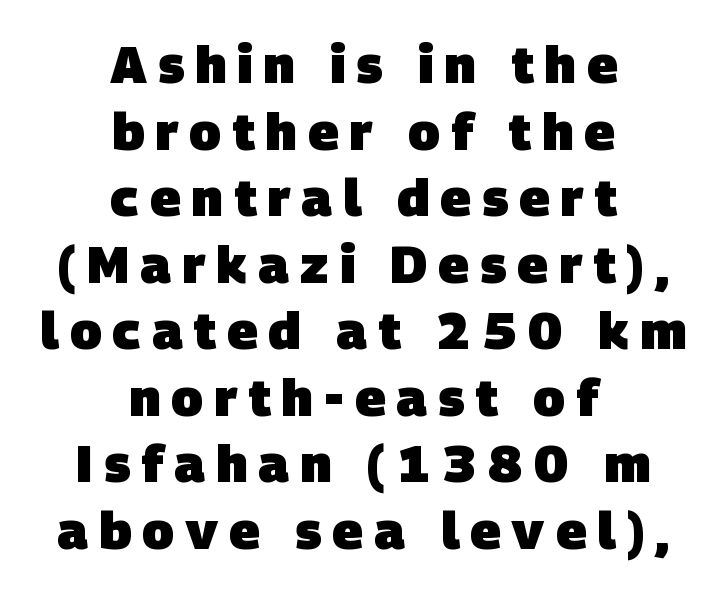
Short note: letters widely spaced. A typesetter would call this proportional, since set widths differ per character. Bare-footed words on every line. The paragraph has two soft edges and a firm central axis. The rendering uses a bold face; every stroke is thick and dark. Regarding leading, the lines here are spaced in the standard way.
